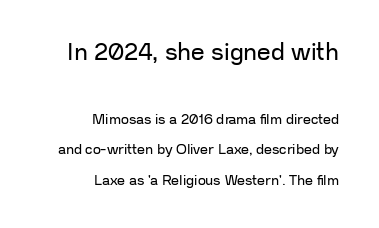
Q: Is the text bold? A: No.
Q: Is the text italic (slanted)? A: No, it is upright.
Q: Is the text underlined? A: No.
Q: How is the paragraph aligned? A: Right-aligned.
Q: Is the spacing between letters normal or unusually wide? A: Normal.
Q: Is the spacing between lines tight, normal or loose? A: Loose.
Q: Which block of text is set in a larger size, the first (top) or the second (bottom)? A: The first (top) one.
